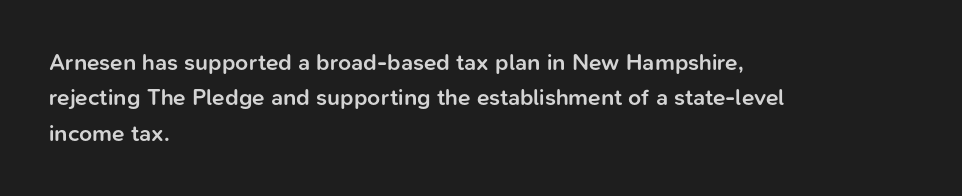
A bit beefed up — I'd call it semibold rather than bold. Upright lettering throughout. Students, observe: this is what conventionally led text looks like. The typesetter chose a ragged-right arrangement here. The rendering keeps characters at their native spacing. Only glyphs here, with clear space below each row.
